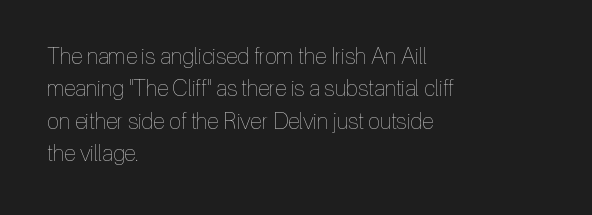
Does extra space separate the letters? No, they use regular spacing. Compared with a typical body face, this is equally light or lighter still. Casual observation: everything's shoved over to the left. This sample keeps an unexceptional amount of space between lines.
